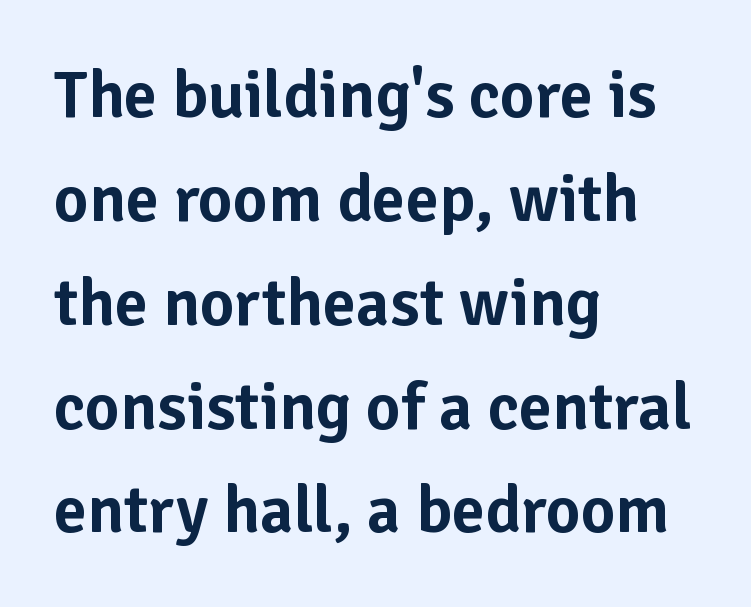
The image shows 67 px sans-serif type, upright; set left-aligned, normal line spacing (1.55x), normal letter spacing, not underlined; low stroke contrast and a medium x-height.
